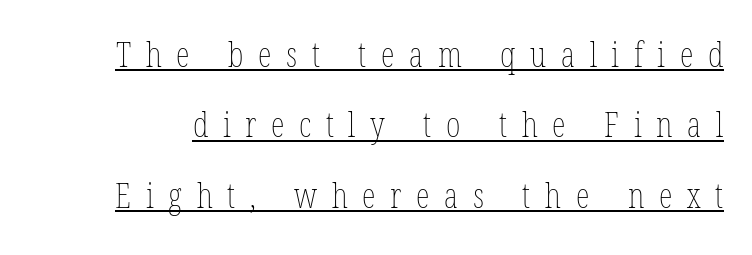
The glyphs are accompanied by a horizontal stroke just below them. There is plenty of visible air inserted between adjacent glyphs. Each letter keeps its own natural width here, so spacing adapts to shape. Every stem runs plumb, perpendicular to the baseline. One glance says open: line gaps are wider than usual. The cut favours lightness, reaching ordinary text weight at its darkest.
